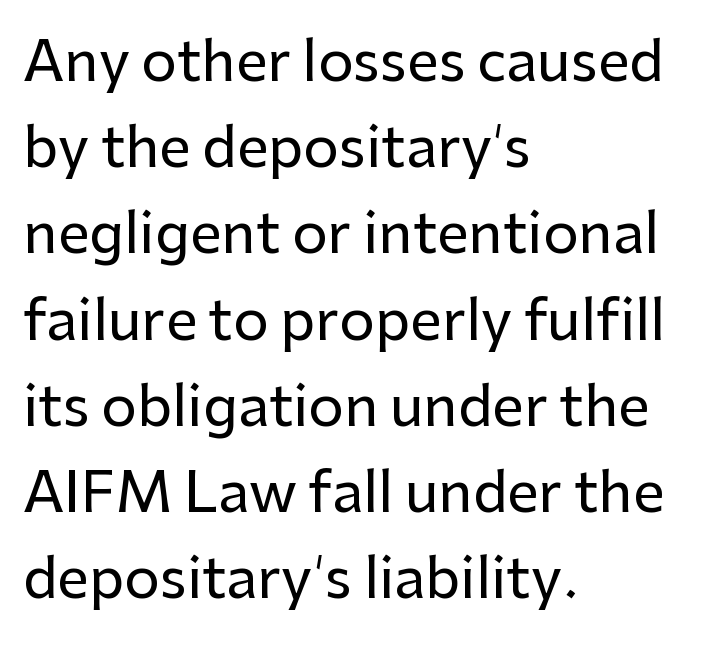
{"serif": "no", "italic": "no", "width": "normal", "stroke_contrast": "low", "x_height": "medium", "monospaced": "no", "underline": "no", "align": "left", "line_spacing": "normal", "line_spacing_ratio": 1.54, "letter_spacing": "normal", "letter_spacing_em": 0.0, "glyph_px": 56}
